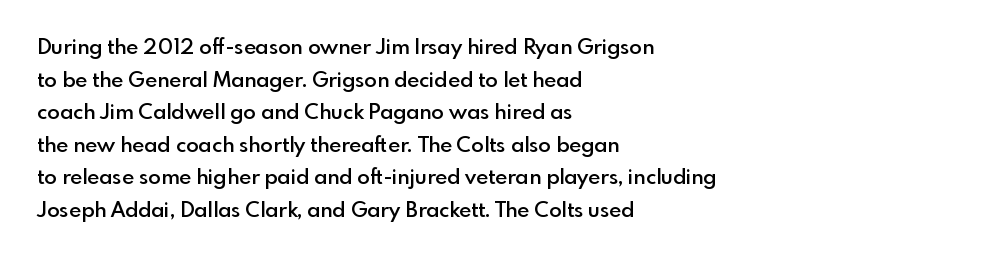
The image shows 21 px text type, upright; set left-aligned, normal line spacing (1.55x), normal letter spacing, not underlined.
